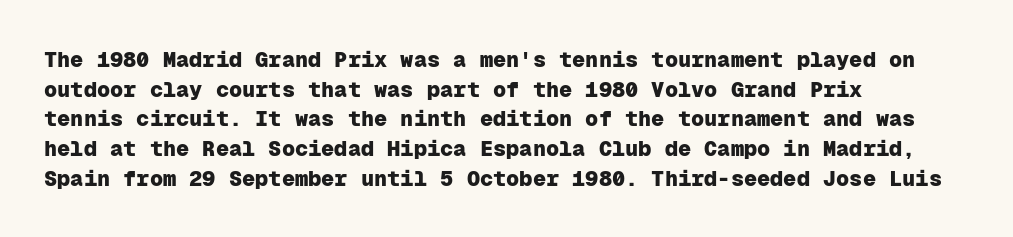
Caption: standard tracking, unaltered. Bold? Absolutely — the strokes are thick and heavy. Where is the straight margin? On the left. The line-height multiplier appears to be the usual default. Underlining? Definitely not there. Upright lettering throughout.
